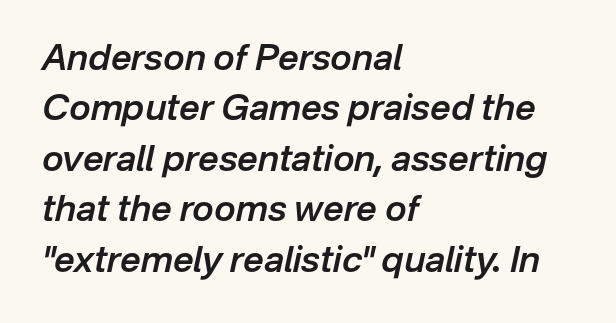
Heft: intermediate — a semibold. The typesetter chose a ragged-right arrangement here. Decoration check: the copy has no underline. The passage shown has conventional tracking throughout.
